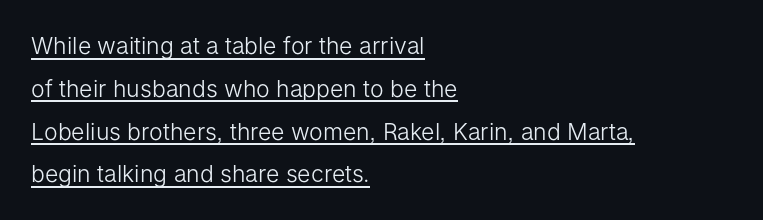
{"italic": "no", "bold": "no", "underline": "yes", "align": "left", "line_spacing_ratio": 1.86, "letter_spacing": "normal", "letter_spacing_em": 0.0, "glyph_px": 23}
